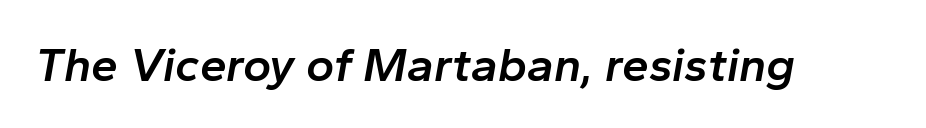
Q: Is the text bold? A: Semi-bold.
Q: Is the text italic (slanted)? A: Yes, it leans right by about 10 degrees.
Q: Is the text underlined? A: No.
Q: Is the spacing between letters normal or unusually wide? A: Normal.
Q: Width (condensed, normal, or wide)? A: Normal.
Q: Stroke contrast? A: Low.
Q: x-height? A: Medium.
Q: Monospaced? A: No.
